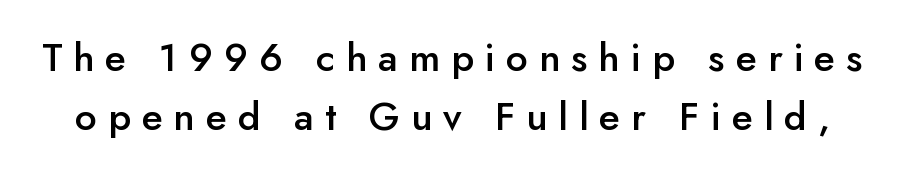
Varying glyph widths throughout — classic text-font behaviour. Type style note: lacks serifs. A bit beefed up — I'd call it semibold rather than bold. The specimen omits any rule beneath the text block's lines. The letters are spread apart with noticeably loose tracking.
